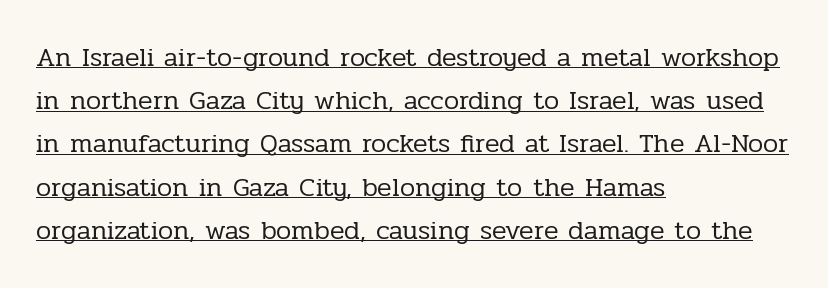
Q: Is the text bold? A: No.
Q: Is the text italic (slanted)? A: No, it is upright.
Q: Is the text underlined? A: Yes.
Q: How is the paragraph aligned? A: Left-aligned.
Q: Is the spacing between letters normal or unusually wide? A: Normal.
Q: Is the spacing between lines tight, normal or loose? A: Normal.
